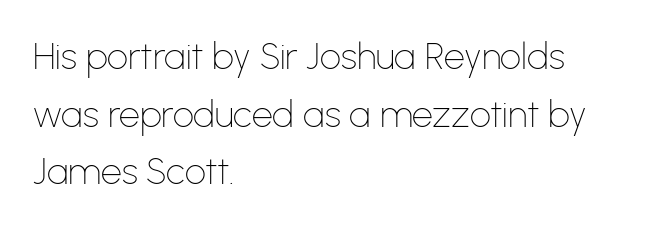
The image shows 37 px thin sans-serif type, upright; set left-aligned, normal line spacing (1.56x), normal letter spacing, not underlined; low stroke contrast and a medium x-height.
